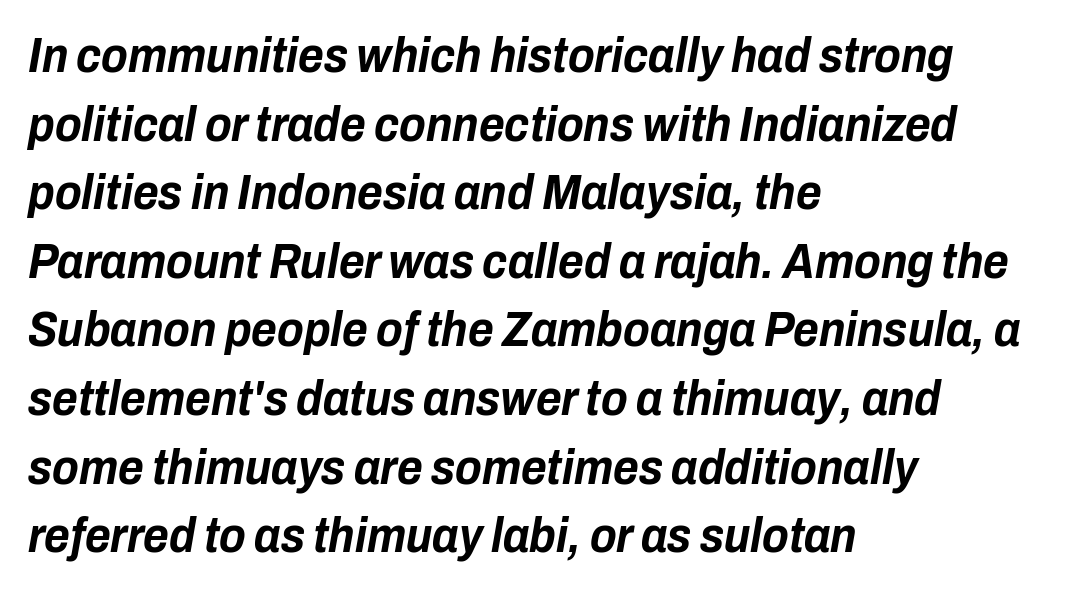
Note the varied advance widths — an 'i' is clearly narrower than an 'm'. Typographic density is high because the face is bold. Decoration check: the copy has no underline. Line beginnings align vertically; line endings do not.
